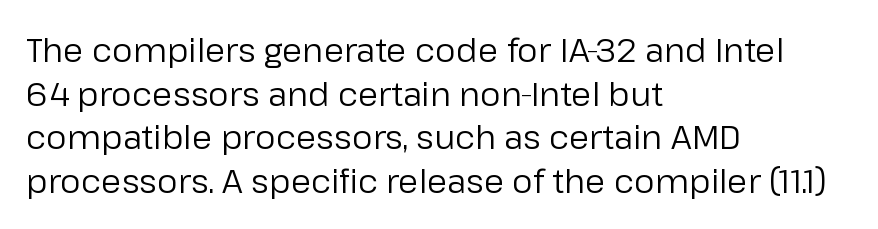
{"serif": "no", "italic": "no", "bold": "no", "weight": "regular", "width": "normal", "stroke_contrast": "low", "x_height": "medium", "monospaced": "no", "underline": "no", "align": "left", "line_spacing": "normal", "line_spacing_ratio": 1.32, "letter_spacing": "normal", "letter_spacing_em": 0.0, "glyph_px": 33}
